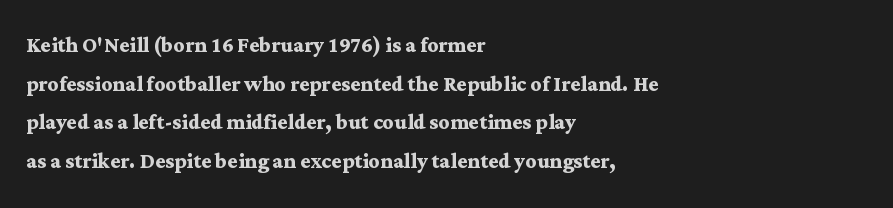
Q: Is the text bold? A: Yes.
Q: Is the text italic (slanted)? A: No, it is upright.
Q: Is the text underlined? A: No.
Q: How is the paragraph aligned? A: Left-aligned.
Q: Is the spacing between letters normal or unusually wide? A: Normal.
Q: Is the spacing between lines tight, normal or loose? A: Normal.
